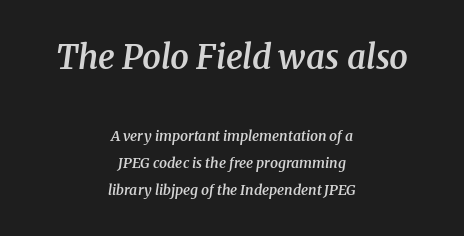
{"serif": "yes", "italic": "yes", "lean": "right", "slant_degrees": 8, "bold": "semi", "weight": "semibold", "width": "normal", "stroke_contrast": "medium", "x_height": "medium", "monospaced": "no", "underline": "no", "align": "center", "line_spacing": "loose", "line_spacing_ratio": 1.95, "letter_spacing": "normal", "letter_spacing_em": 0.0, "larger_block": "first", "size_ratio": 2.36, "glyph_px": 33}
